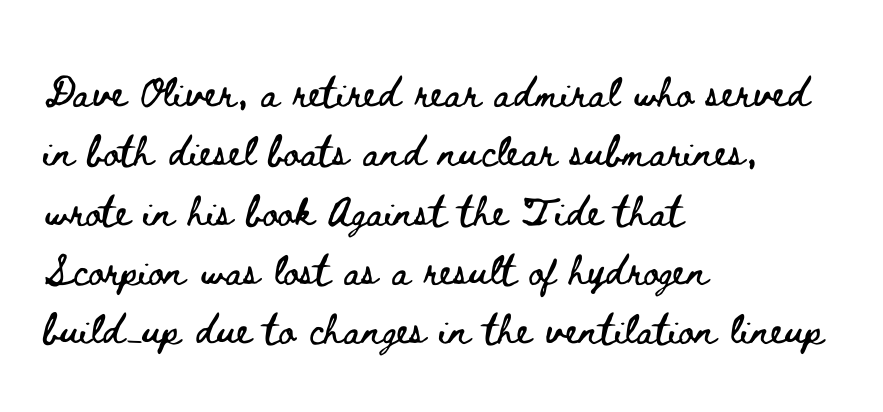
The image shows 38 px wide type; set left-aligned, normal line spacing (1.56x), normal letter spacing, not underlined; low stroke contrast and a small x-height.
